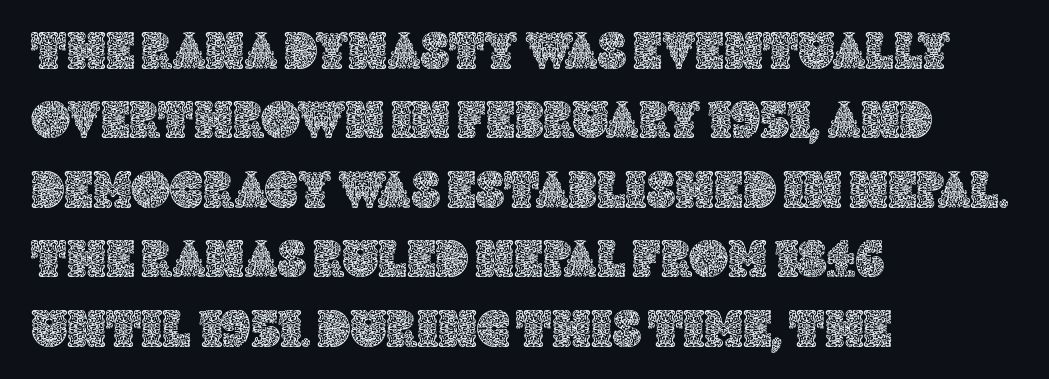
{"italic": "no", "width": "normal", "x_height": "large", "monospaced": "no", "underline": "no", "align": "left", "line_spacing": "normal", "line_spacing_ratio": 1.31, "letter_spacing": "normal", "letter_spacing_em": 0.0, "glyph_px": 53}
